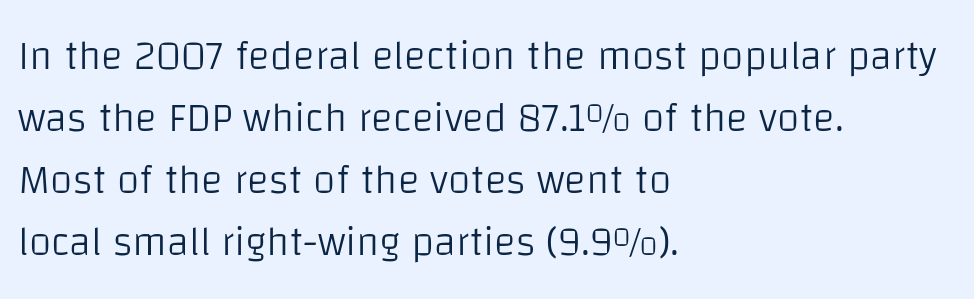
The image shows 41 px light sans-serif type, upright; set left-aligned, normal line spacing (1.51x), normal letter spacing, not underlined; low stroke contrast and a large x-height.
